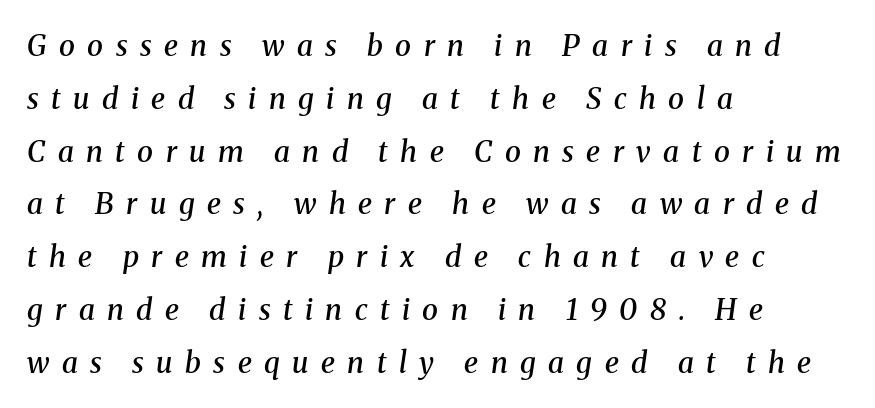
The image shows 29 px semibold serif type, italic (leaning right); set left-aligned, line spacing 1.82x, unusually wide letter spacing (+0.43 em), not underlined; medium stroke contrast and a medium x-height.
